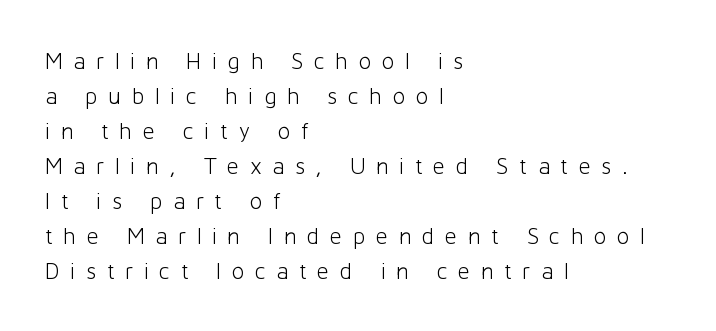
Q: Is the text bold? A: No.
Q: Is the text italic (slanted)? A: No, it is upright.
Q: Is the text underlined? A: No.
Q: How is the paragraph aligned? A: Left-aligned.
Q: Is the spacing between letters normal or unusually wide? A: Unusually wide.
Q: Is the spacing between lines tight, normal or loose? A: Normal.
